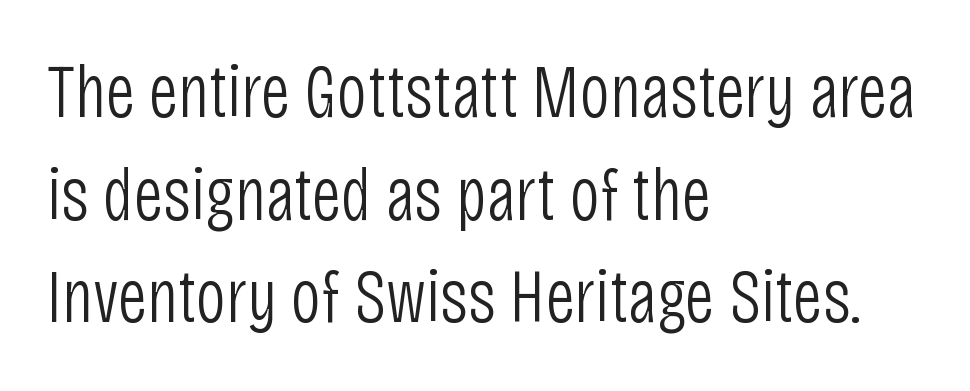
The image shows 75 px light, condensed sans-serif type, upright; set left-aligned, normal line spacing (1.37x), normal letter spacing, not underlined; low stroke contrast and a large x-height.
